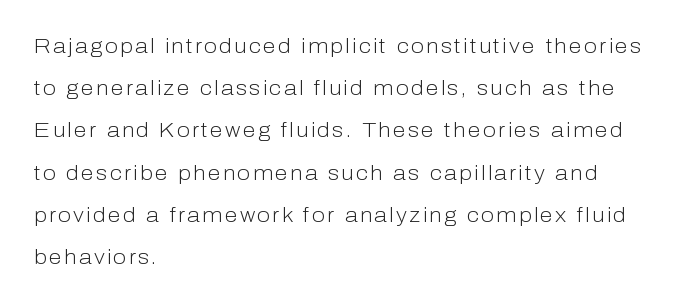
This reads as an unemphasized weight, regular at the heaviest. Every row of glyphs begins at an identical x-position on the left. The specimen omits any rule beneath the text block's lines. Characters remain perfectly vertical along every line. Leading is clearly above the norm, producing a sparse column.
